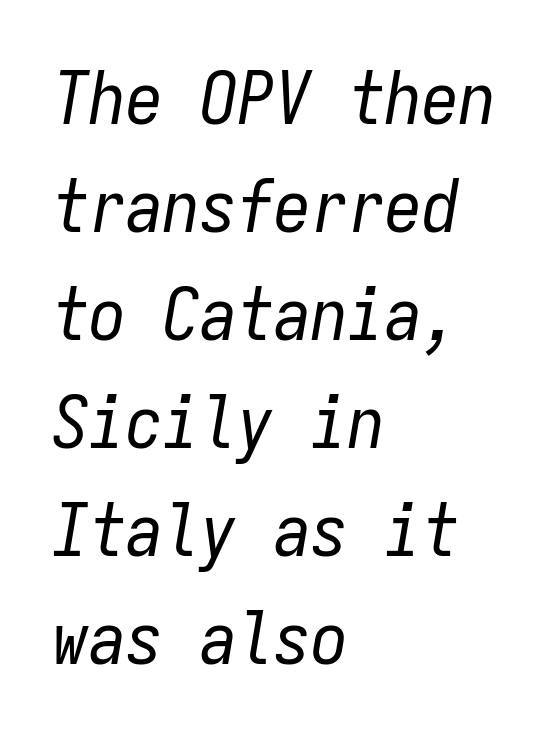
Looks like terminal output: every glyph gets an equal slot. Is the type slanted? Yes — the strokes lean at a clear angle. Tracking here is standard; glyphs follow each other at the usual distance. No chunkiness to these letters — they're not bold.
